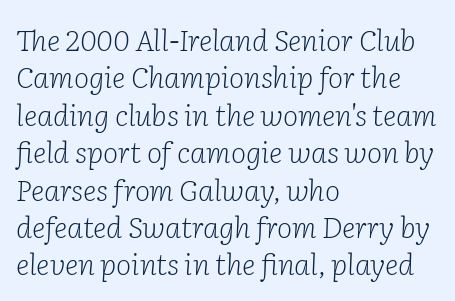
{"serif": "yes", "italic": "yes", "lean": "right", "slant_degrees": 2, "bold": "no", "weight": "light", "width": "normal", "stroke_contrast": "low", "x_height": "medium", "monospaced": "no", "underline": "no", "align": "left", "line_spacing": "normal", "line_spacing_ratio": 1.29, "letter_spacing": "normal", "letter_spacing_em": 0.0, "glyph_px": 29}
